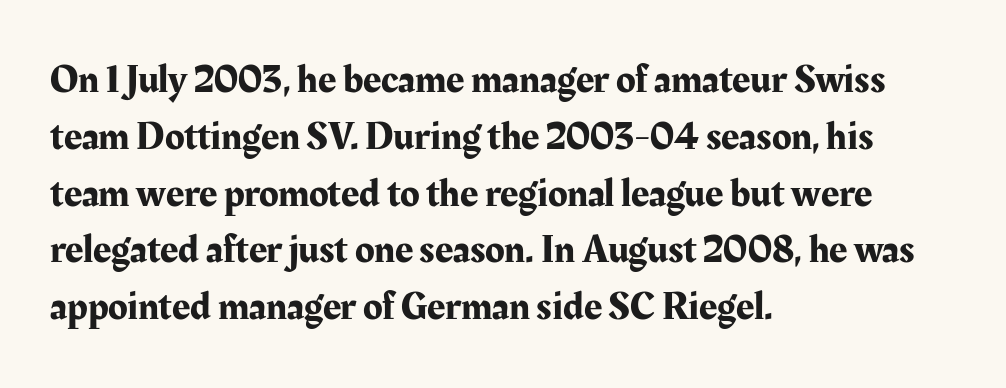
Q: Is the text italic (slanted)? A: No, it is upright.
Q: Is the typeface a serif or a sans-serif typeface? A: Serif.
Q: Is the text underlined? A: No.
Q: How is the paragraph aligned? A: Left-aligned.
Q: Is the spacing between letters normal or unusually wide? A: Normal.
Q: Is the spacing between lines tight, normal or loose? A: Normal.
Q: Width (condensed, normal, or wide)? A: Normal.
Q: Stroke contrast? A: Medium.
Q: x-height? A: Medium.
Q: Monospaced? A: No.
